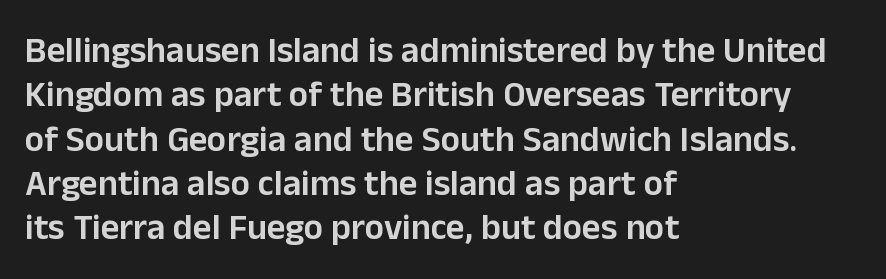
Short note: letters normally spaced. The face used here is a semibold: visibly heavier than regular, lighter than bold. Character widths vary here, with narrow letters taking less room than wide ones. Does the type have serifs? No, each stem ends abruptly.
